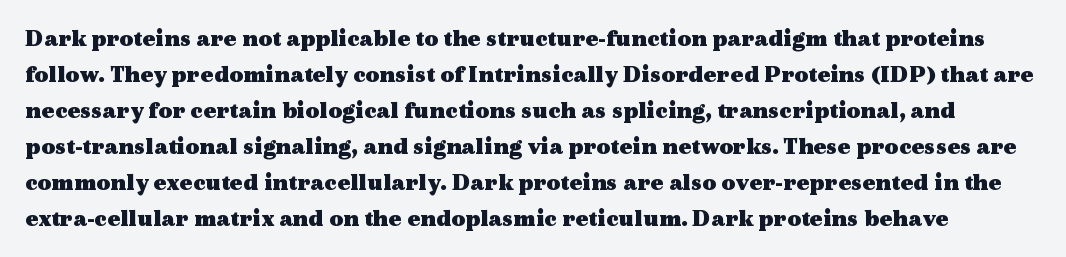
The gap between lines stays unmarked. Compared with typical body copy, the letter spacing here is the same. A typesetter would mark this as roman, not italic. You'd pick this weight for a headline — it's a proper bold. If you measured baseline to baseline, you'd find a middling distance.
